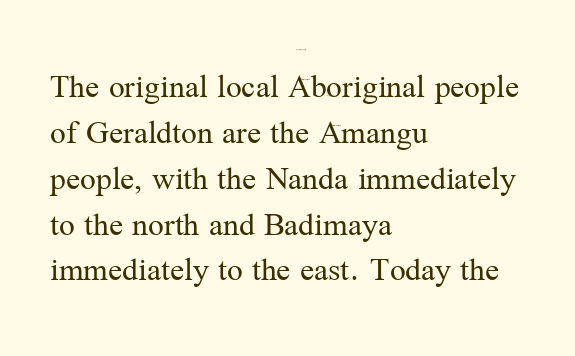
{"serif": "yes", "italic": "no", "bold": "no", "weight": "regular", "width": "normal", "stroke_contrast": "medium", "x_height": "medium", "monospaced": "no", "underline": "no", "align": "left", "line_spacing": "normal", "line_spacing_ratio": 1.31, "letter_spacing": "normal", "letter_spacing_em": 0.0, "glyph_px": 35}
